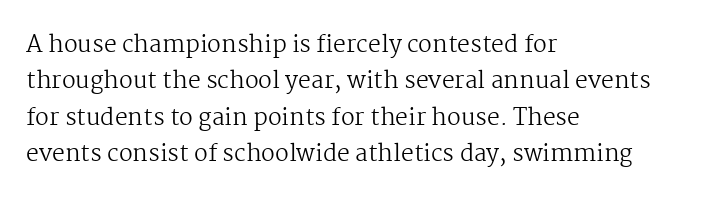
Q: Is the text bold? A: No.
Q: Is the text italic (slanted)? A: No, it is upright.
Q: Is the text underlined? A: No.
Q: How is the paragraph aligned? A: Left-aligned.
Q: Is the spacing between letters normal or unusually wide? A: Normal.
Q: Is the spacing between lines tight, normal or loose? A: Normal.
